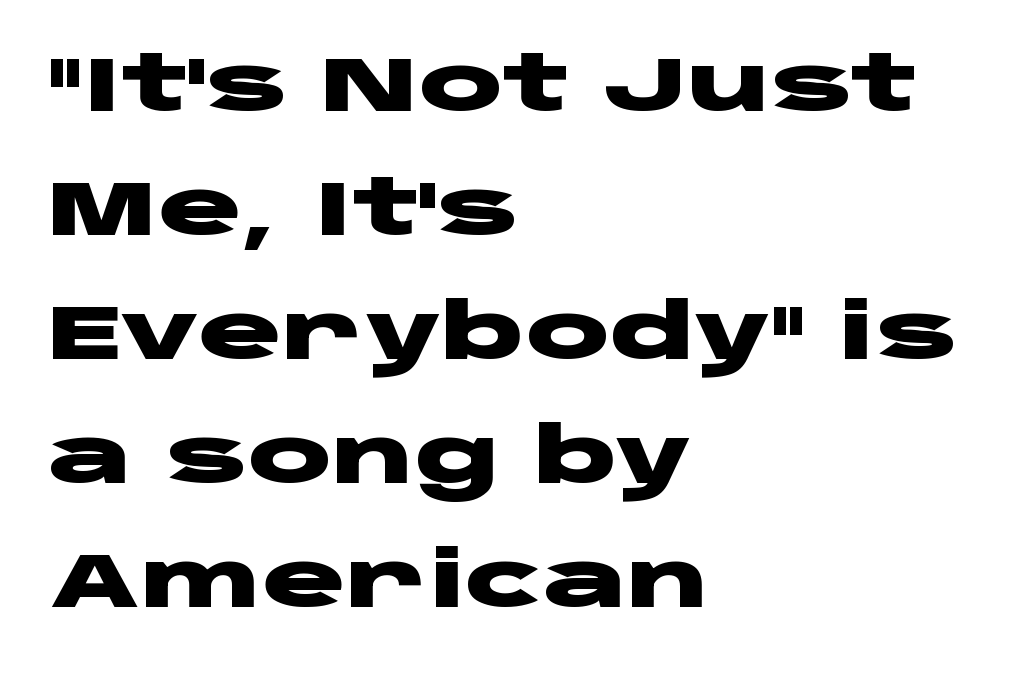
{"serif": "no", "italic": "no", "bold": "yes", "weight": "heavy", "width": "wide", "stroke_contrast": "low", "x_height": "large", "monospaced": "no", "underline": "no", "align": "left", "line_spacing": "normal", "line_spacing_ratio": 1.59, "letter_spacing": "normal", "letter_spacing_em": 0.0, "glyph_px": 78}
